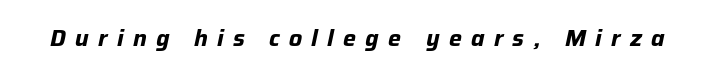
Q: Is the text bold? A: Yes.
Q: Is the text italic (slanted)? A: Yes, it leans right by about 12 degrees.
Q: Is the text underlined? A: No.
Q: Is the spacing between letters normal or unusually wide? A: Unusually wide.
